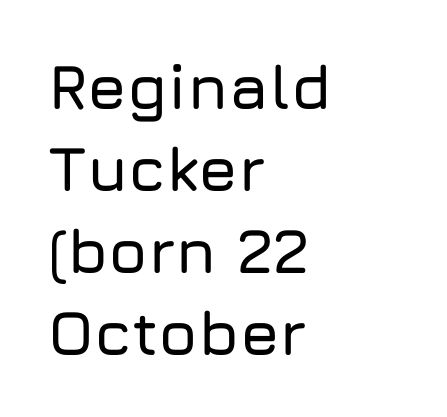
Q: Is the text italic (slanted)? A: No, it is upright.
Q: Is the typeface a serif or a sans-serif typeface? A: Sans-serif.
Q: Is the text underlined? A: No.
Q: How is the paragraph aligned? A: Left-aligned.
Q: Is the spacing between letters normal or unusually wide? A: Normal.
Q: Is the spacing between lines tight, normal or loose? A: Normal.
Q: Width (condensed, normal, or wide)? A: Normal.
Q: Stroke contrast? A: Low.
Q: x-height? A: Medium.
Q: Monospaced? A: No.
